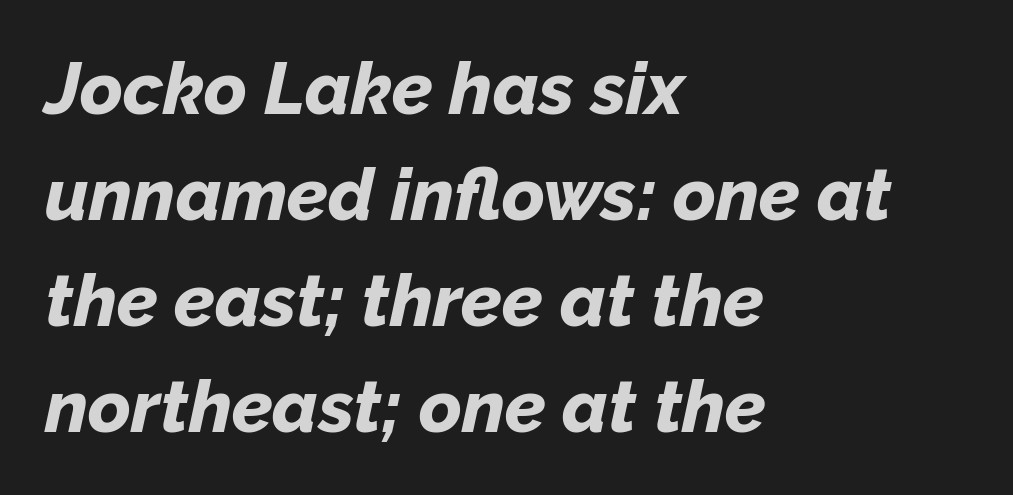
One-word summary of the alignment: left. Regular leading. Bare-footed words on every line. Compared with an ordinary text face, these strokes are far heavier — a full bold.
